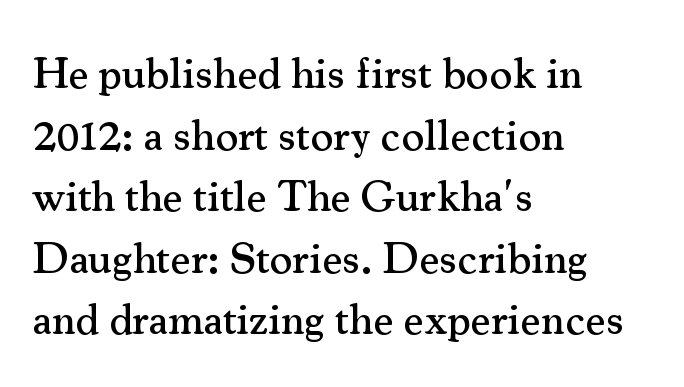
{"serif": "yes", "italic": "no", "width": "normal", "stroke_contrast": "medium", "x_height": "small", "monospaced": "no", "underline": "no", "align": "left", "line_spacing": "normal", "line_spacing_ratio": 1.4, "letter_spacing": "normal", "letter_spacing_em": 0.0, "glyph_px": 44}
